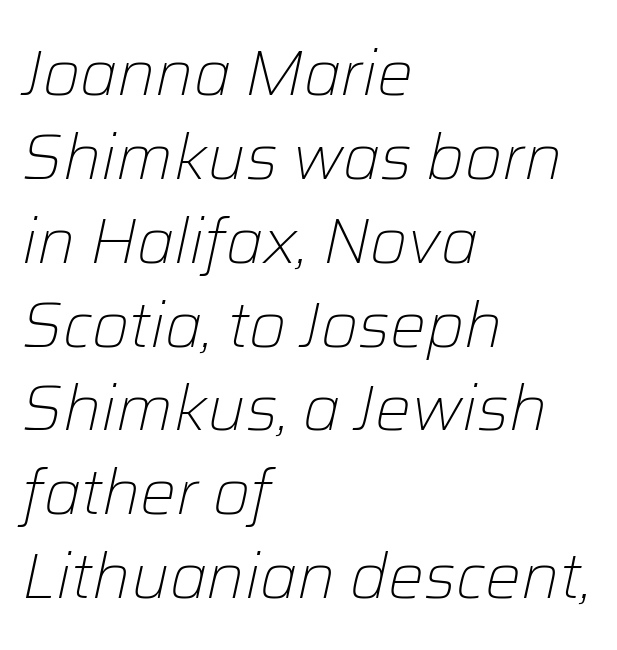
Emphasis-style slanted type is in use. The letters advance in unequal steps, a hallmark of proportional type. Beneath every word, the page is bare. Baseline-to-baseline distance is the conventional proportion of letter height. This sample uses plain, unmodified letter spacing. Nothing heavy about these letters — not bold at all.
